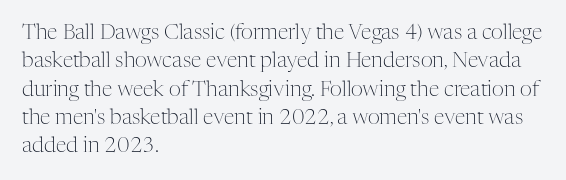
{"italic": "no", "bold": "no", "underline": "no", "align": "left", "line_spacing": "normal", "line_spacing_ratio": 1.35, "letter_spacing": "normal", "letter_spacing_em": 0.0, "glyph_px": 21}
